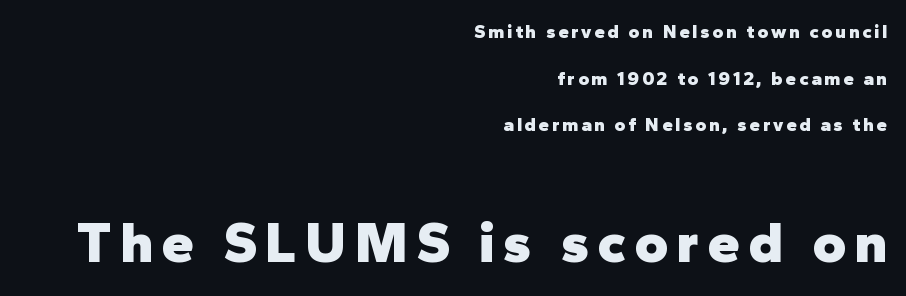
Note the varied advance widths — an 'i' is clearly narrower than an 'm'. Grotesque or geometric, the face here clearly has no serifs. These lines carry a lot of weight — the face is fully bold. Type size steps up from the first block to the second. Where is the straight margin? On the right.
